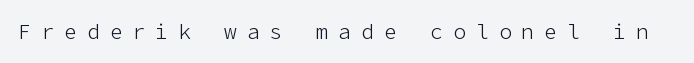
The passage shown is not underscored anywhere. This sample uses an upright cut, with every glyph sitting square on the baseline. The tracking jumps out immediately: characters are airy and widely separated. The strokes carry an ordinary text weight at most.
